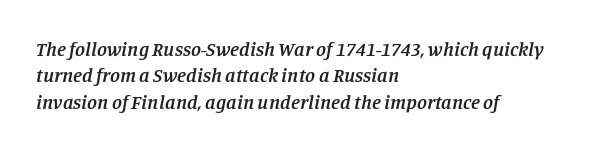
Here the glyphs are tracked normally, forming tight word shapes. The strokes are fattened partway — semibold, not bold. The rows are spaced the way most documents space them. These lines are set flush left with a ragged right edge. Honestly, there is no underline to notice here at all. The whole block is typeset with a tilt.
